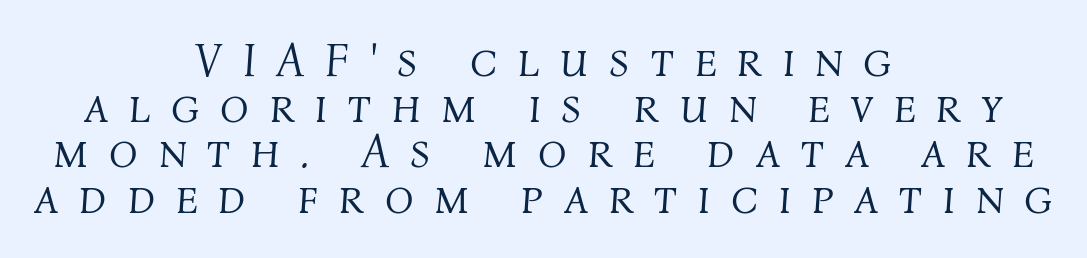
The image shows 47 px light type, italic (leaning right); set centered, tight line spacing (0.97x), unusually wide letter spacing (+0.44 em), not underlined; medium stroke contrast and a medium x-height.
